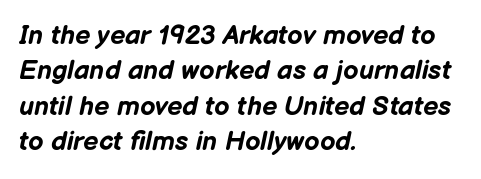
The image shows 27 px bold type, italic (leaning right); set left-aligned, normal line spacing (1.31x), normal letter spacing, not underlined.
